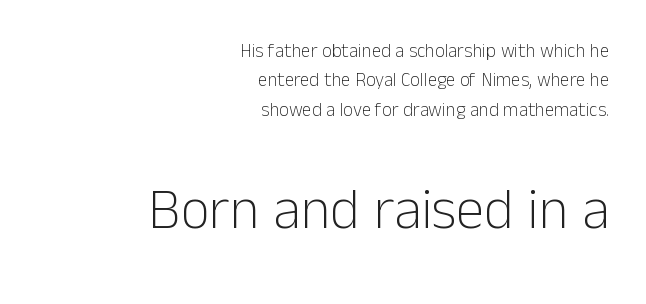
The image shows 57 px light sans-serif type, upright; set right-aligned, normal line spacing (1.54x), normal letter spacing, not underlined; the second (bottom) block is 3.0x larger; low stroke contrast and a medium x-height.
